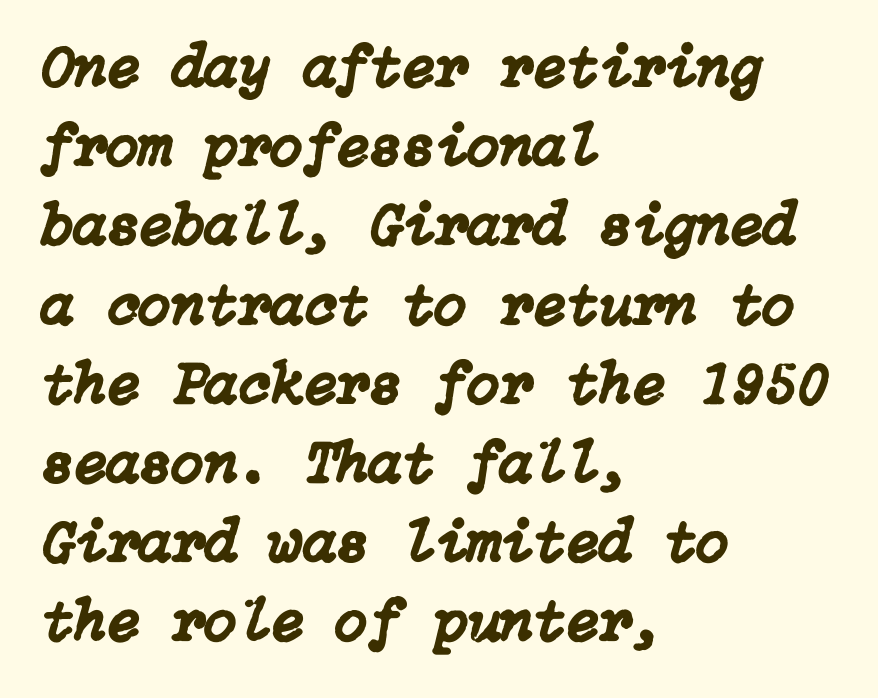
The image shows 60 px text type, italic (leaning right); set left-aligned, normal line spacing (1.32x), normal letter spacing, not underlined; low stroke contrast and a medium x-height.
